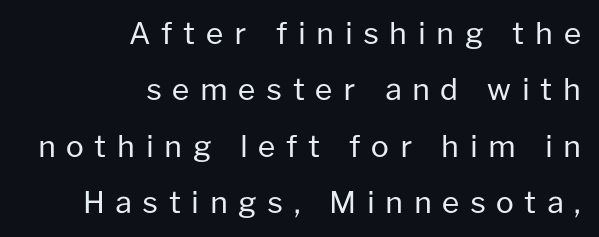
Q: Is the text bold? A: No.
Q: Is the text italic (slanted)? A: No, it is upright.
Q: Is the typeface a serif or a sans-serif typeface? A: Sans-serif.
Q: Is the text underlined? A: No.
Q: How is the paragraph aligned? A: Right-aligned.
Q: Is the spacing between letters normal or unusually wide? A: Unusually wide.
Q: Width (condensed, normal, or wide)? A: Normal.
Q: Stroke contrast? A: Low.
Q: x-height? A: Medium.
Q: Monospaced? A: No.
